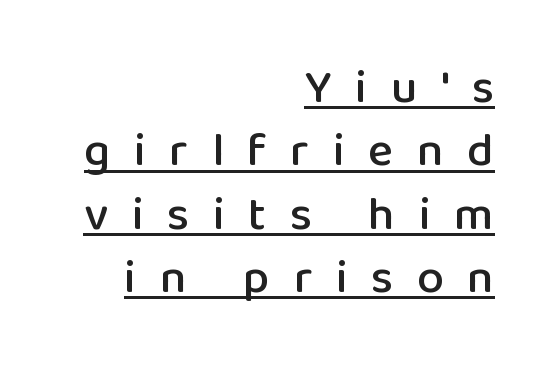
Q: Is the text italic (slanted)? A: No, it is upright.
Q: Is the typeface a serif or a sans-serif typeface? A: Sans-serif.
Q: Is the text underlined? A: Yes.
Q: How is the paragraph aligned? A: Right-aligned.
Q: Is the spacing between letters normal or unusually wide? A: Unusually wide.
Q: Is the spacing between lines tight, normal or loose? A: Normal.
Q: Width (condensed, normal, or wide)? A: Normal.
Q: Stroke contrast? A: Low.
Q: x-height? A: Medium.
Q: Monospaced? A: No.
